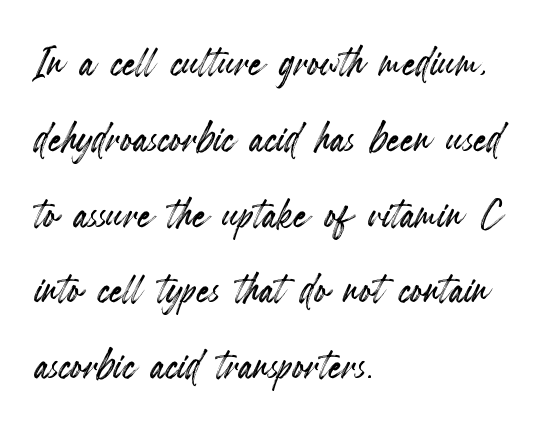
Q: Is the text italic (slanted)? A: Yes.
Q: Is the text underlined? A: No.
Q: How is the paragraph aligned? A: Left-aligned.
Q: Is the spacing between letters normal or unusually wide? A: Normal.
Q: Is the spacing between lines tight, normal or loose? A: Normal.
Q: Width (condensed, normal, or wide)? A: Condensed.
Q: x-height? A: Small.
Q: Monospaced? A: No.
